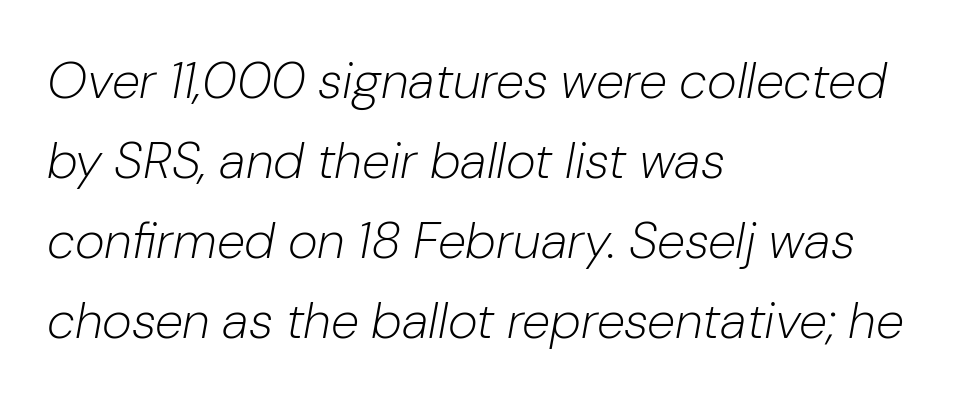
Here the glyphs are tracked normally, forming tight word shapes. The baseline area is clear. An italicized treatment has been applied to the whole sample. Teacher's note: observe the even left margin — that is flush-left alignment. Each letter keeps its own natural width here, so spacing adapts to shape. The lines sit at an ordinary, default distance from one another.
